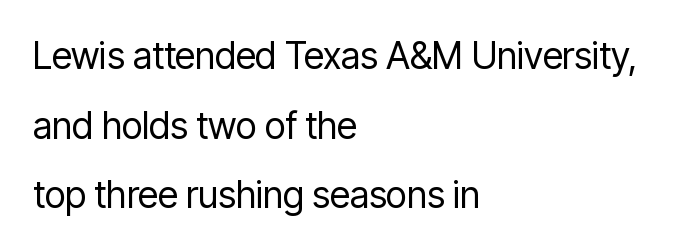
Q: Is the text bold? A: No.
Q: Is the text italic (slanted)? A: No, it is upright.
Q: Is the typeface a serif or a sans-serif typeface? A: Sans-serif.
Q: Is the text underlined? A: No.
Q: How is the paragraph aligned? A: Left-aligned.
Q: Is the spacing between letters normal or unusually wide? A: Normal.
Q: Width (condensed, normal, or wide)? A: Condensed.
Q: Stroke contrast? A: Low.
Q: x-height? A: Medium.
Q: Monospaced? A: No.
